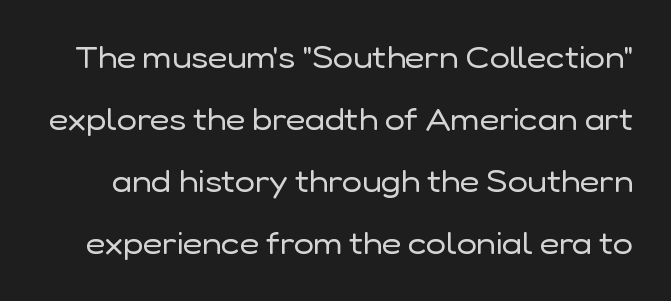
Q: Is the text bold? A: No.
Q: Is the text italic (slanted)? A: No, it is upright.
Q: Is the typeface a serif or a sans-serif typeface? A: Sans-serif.
Q: Is the text underlined? A: No.
Q: Is the spacing between letters normal or unusually wide? A: Normal.
Q: Is the spacing between lines tight, normal or loose? A: Loose.
Q: Width (condensed, normal, or wide)? A: Normal.
Q: Stroke contrast? A: Low.
Q: x-height? A: Medium.
Q: Monospaced? A: No.
